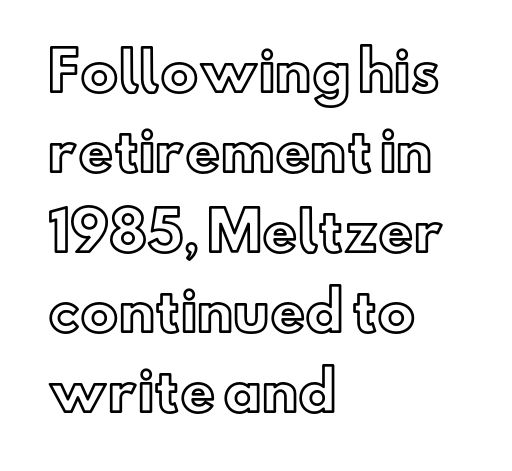
Summary of vertical rhythm: regular, with standard interline spacing. Lines of text with bare space underneath. The line texture is even and compact thanks to regular tracking. The lettering holds an erect, upright posture throughout. The passage shown is typed in a proportional face where columns would drift.
